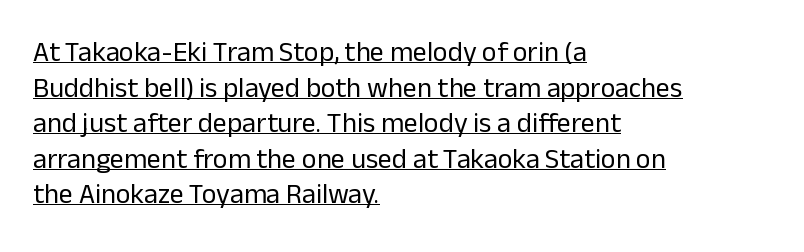
The image shows 28 px regular-weight sans-serif type, upright; set left-aligned, normal line spacing (1.27x), normal letter spacing, underlined; low stroke contrast and a medium x-height.
